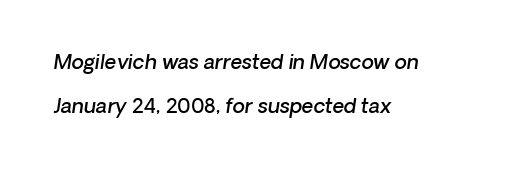
The image shows 20 px text type; set left-aligned, loose line spacing (2.2x), normal letter spacing, not underlined.
